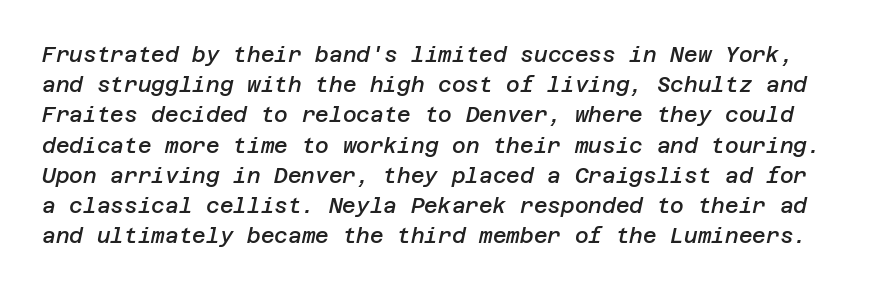
{"italic": "yes", "lean": "right", "slant_degrees": 12, "bold": "semi", "underline": "no", "line_spacing": "normal", "line_spacing_ratio": 1.44, "letter_spacing": "normal", "letter_spacing_em": 0.0, "glyph_px": 21}
